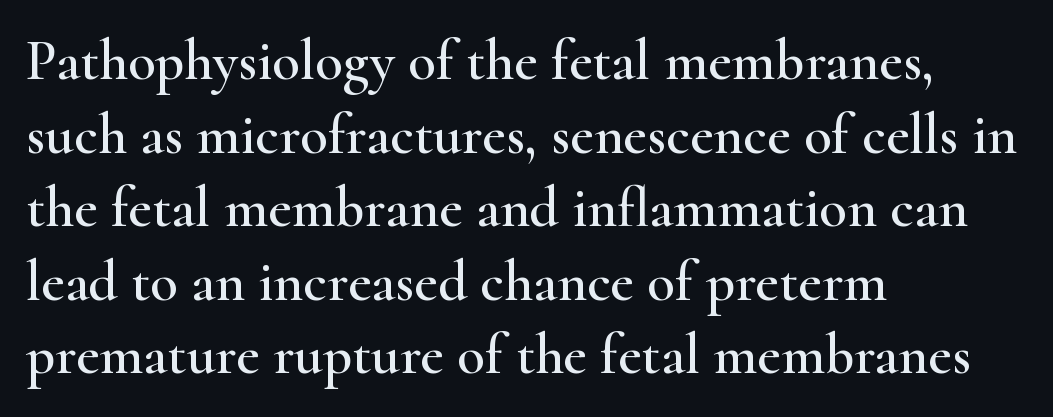
Q: Is the text italic (slanted)? A: No, it is upright.
Q: Is the typeface a serif or a sans-serif typeface? A: Serif.
Q: Is the text underlined? A: No.
Q: How is the paragraph aligned? A: Left-aligned.
Q: Is the spacing between letters normal or unusually wide? A: Normal.
Q: Is the spacing between lines tight, normal or loose? A: Normal.
Q: Width (condensed, normal, or wide)? A: Wide.
Q: Stroke contrast? A: High.
Q: x-height? A: Small.
Q: Monospaced? A: No.
